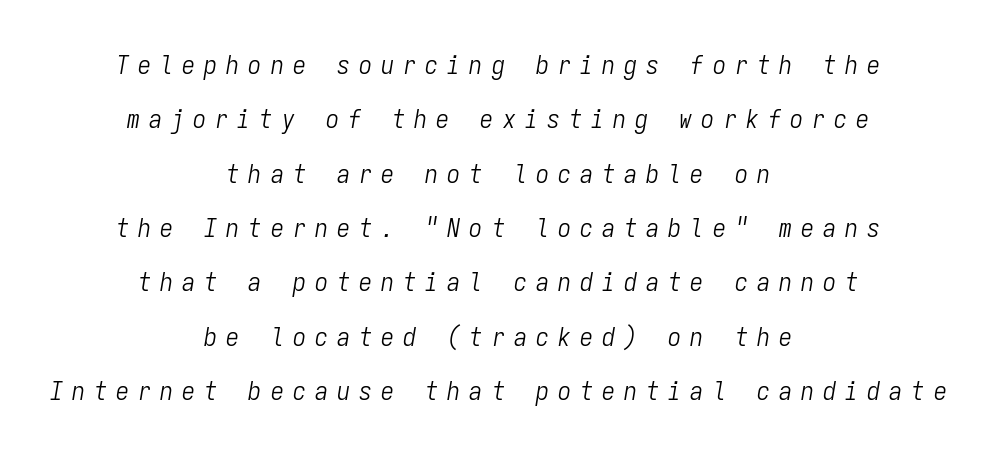
Inter-character spacing is expanded well beyond the font's built-in metrics. The glyphs are unaccompanied by any horizontal stroke below them. Both edges are ragged and mirror each other, which tells us the setting is centered. These lines stand farther apart than default settings would place them. The font's italic variant was chosen for this text.
